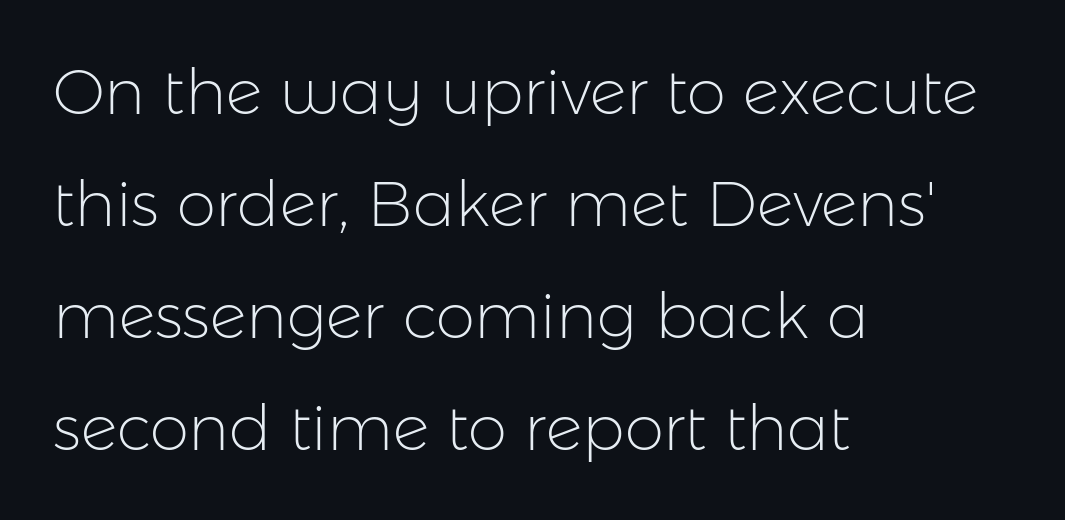
A typesetter would call this proportional, since set widths differ per character. What stands out about the letter spacing? Nothing — it is the standard amount. Decoration check: the copy has no underline. Leftover space on each line is placed entirely after the last word. Is this a sans? Yes — the strokes have no serifs. The lettering holds an erect, upright posture throughout.
